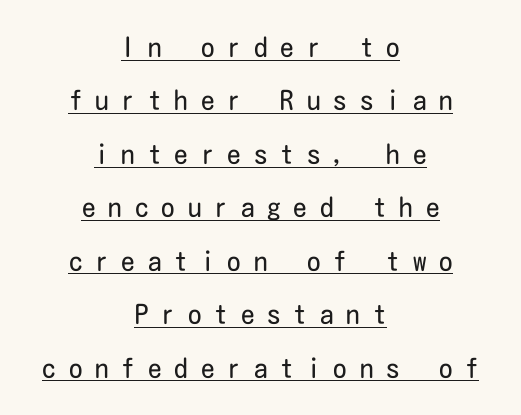
Letter spacing: wide. A rule runs beneath these lines of type. What's the leading like? Stretched, with rows far apart. Tall strokes in this sample are plumb rather than angled.
